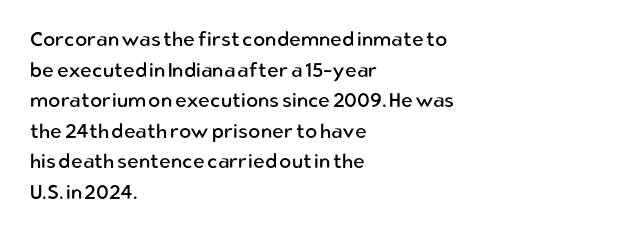
{"italic": "no", "bold": "no", "underline": "no", "align": "left", "line_spacing": "normal", "line_spacing_ratio": 1.53, "letter_spacing": "normal", "letter_spacing_em": 0.0, "glyph_px": 20}
